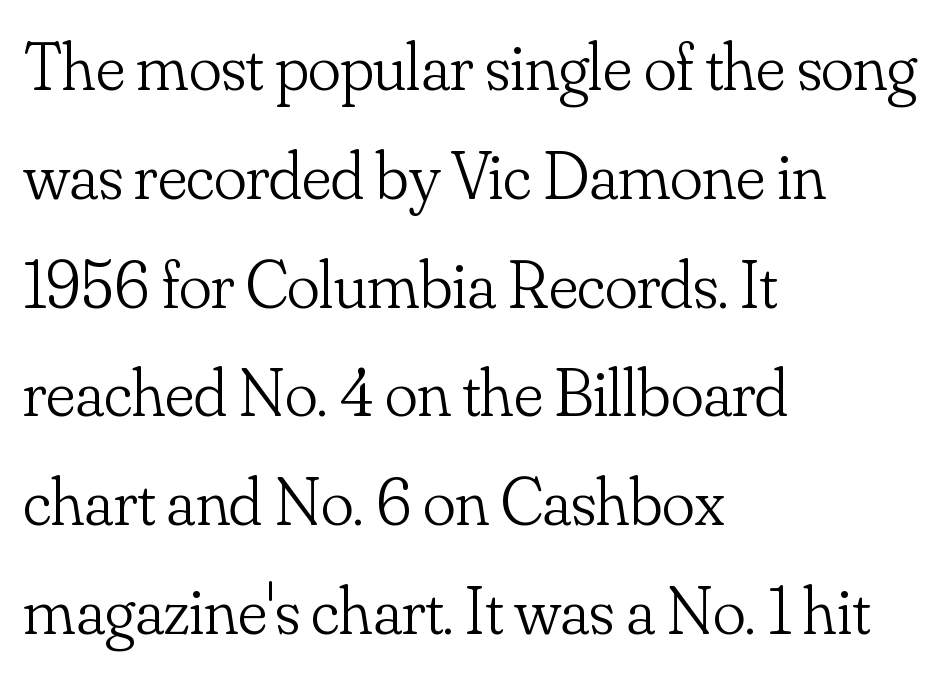
Q: Is the text bold? A: No.
Q: Is the text italic (slanted)? A: No, it is upright.
Q: Is the typeface a serif or a sans-serif typeface? A: Serif.
Q: Is the text underlined? A: No.
Q: How is the paragraph aligned? A: Left-aligned.
Q: Is the spacing between letters normal or unusually wide? A: Normal.
Q: Is the spacing between lines tight, normal or loose? A: Normal.
Q: Width (condensed, normal, or wide)? A: Normal.
Q: Stroke contrast? A: Low.
Q: x-height? A: Small.
Q: Monospaced? A: No.
